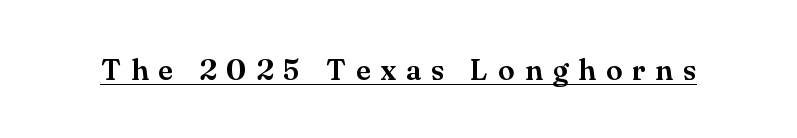
Q: Is the text italic (slanted)? A: No, it is upright.
Q: Is the typeface a serif or a sans-serif typeface? A: Serif.
Q: Is the text underlined? A: Yes.
Q: Is the spacing between letters normal or unusually wide? A: Unusually wide.
Q: Width (condensed, normal, or wide)? A: Normal.
Q: Stroke contrast? A: Medium.
Q: x-height? A: Small.
Q: Monospaced? A: No.
